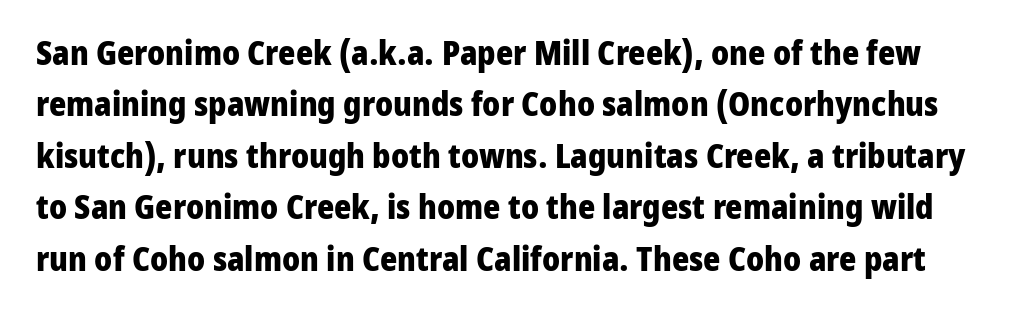
{"serif": "no", "italic": "no", "bold": "yes", "weight": "heavy", "width": "normal", "stroke_contrast": "low", "x_height": "medium", "monospaced": "no", "underline": "no", "line_spacing": "normal", "line_spacing_ratio": 1.56, "letter_spacing": "normal", "letter_spacing_em": 0.0, "glyph_px": 33}
